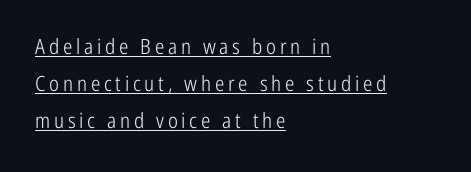
The image shows 21 px text type, upright; set left-aligned, line spacing 1.76x, underlined.
